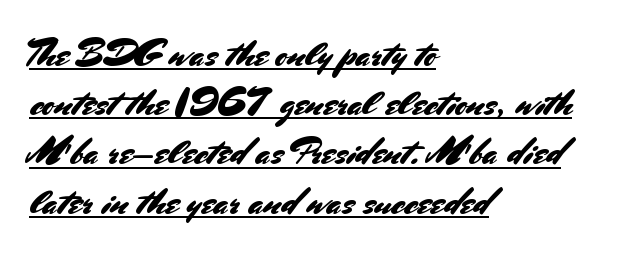
Leftover space on each line is placed entirely after the last word. This sample uses a sans-serif face. The glyphs are accompanied by a horizontal stroke just below them.
